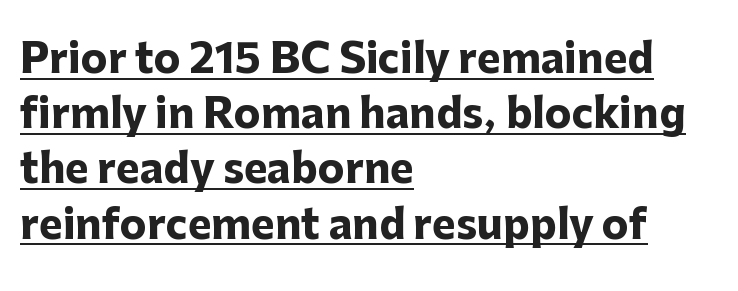
Observe the ordinary spacing: letters are neighbours, not strangers. This sample carries an underscore along the baseline area. The passage shown is typed in a proportional face where columns would drift. Posture: upright roman. What kind of face is this? One without serifs — a sans. Successive baselines arrive at the customary interval.
